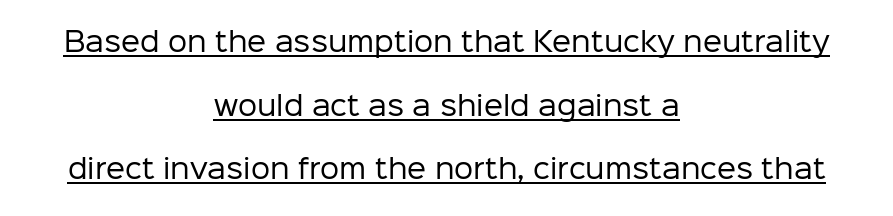
The image shows 27 px text type, upright; set centered, loose line spacing (2.36x), normal letter spacing, underlined.
